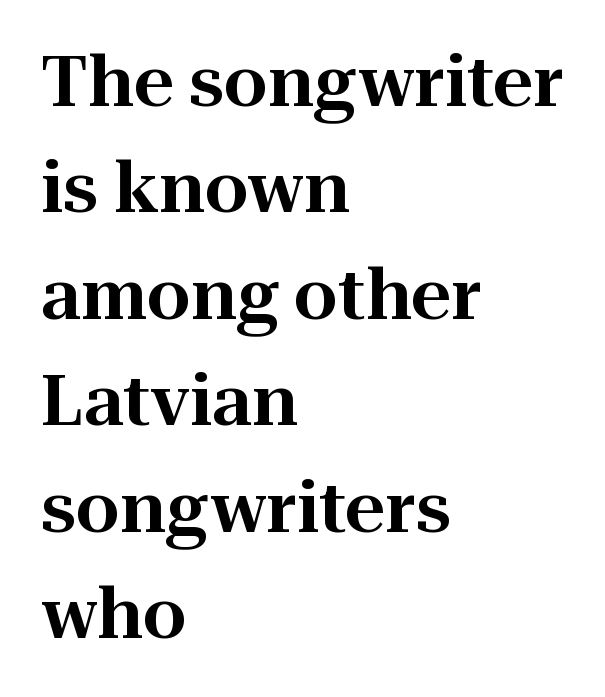
All the whitespace from short lines collects on the right. Regarding serifs, this sample has them. The lettering holds an erect, upright posture throughout. The string is rendered with underlining switched off. Words appear dense and cohesive because spacing is normal. Leading: standard.
